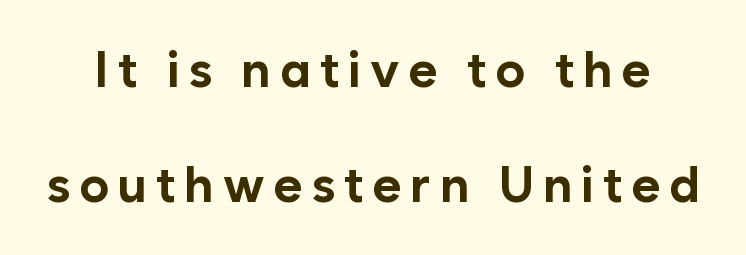
Regarding leading, the lines here are spaced well apart. Weight: bold. The face used here is a sans, in the tradition of grotesques and geometrics. A typesetter would mark this as roman, not italic.
